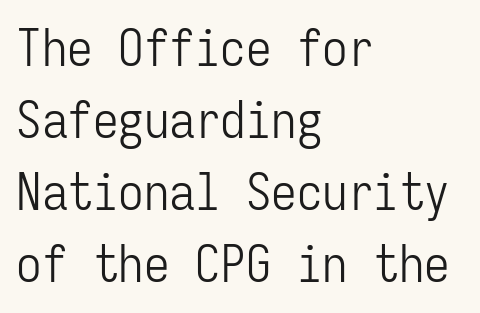
Q: Is the text bold? A: No.
Q: Is the text italic (slanted)? A: No, it is upright.
Q: Is the typeface a serif or a sans-serif typeface? A: Sans-serif.
Q: Is the text underlined? A: No.
Q: How is the paragraph aligned? A: Left-aligned.
Q: Is the spacing between letters normal or unusually wide? A: Normal.
Q: Is the spacing between lines tight, normal or loose? A: Normal.
Q: Width (condensed, normal, or wide)? A: Condensed.
Q: Stroke contrast? A: Low.
Q: x-height? A: Medium.
Q: Monospaced? A: Yes.
